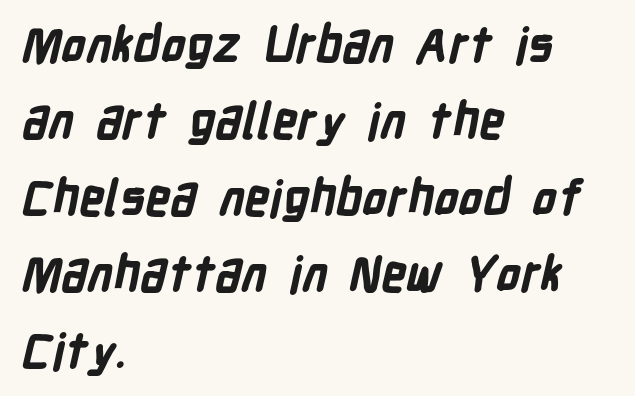
{"serif": "no", "bold": "yes", "weight": "bold", "width": "condensed", "stroke_contrast": "low", "x_height": "medium", "monospaced": "no", "underline": "no", "align": "left", "line_spacing": "normal", "line_spacing_ratio": 1.56, "letter_spacing": "normal", "letter_spacing_em": 0.0, "glyph_px": 49}
